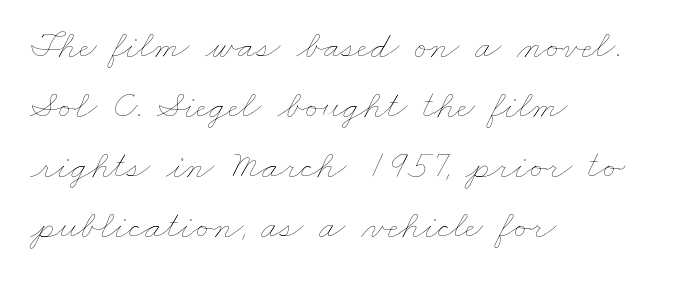
Proportional: the letters do not fall into vertical columns. Horizontally, the lines are justified to the leading edge only. Any mark beneath the type? The region is blank. Short note: letters normally spaced.
